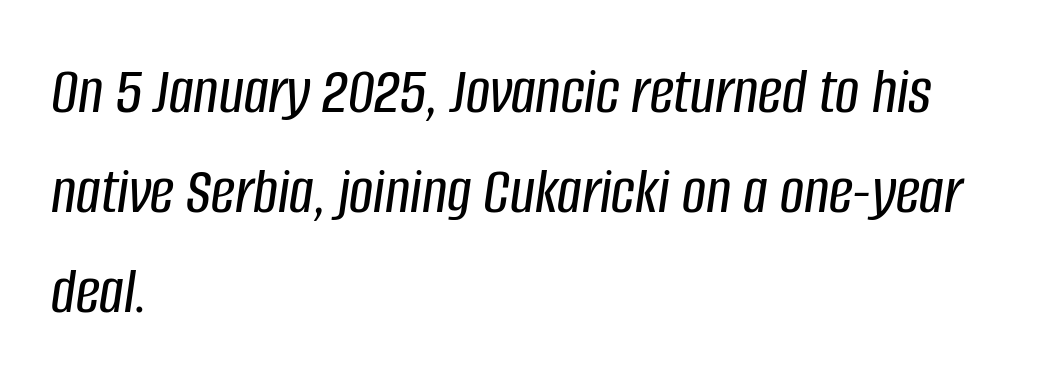
This rendering features lettering with no underline. Character widths vary here, with narrow letters taking less room than wide ones. Compared with a centered layout, this one pins lines to the left instead. Italic? Definitely — the glyphs are oblique.
